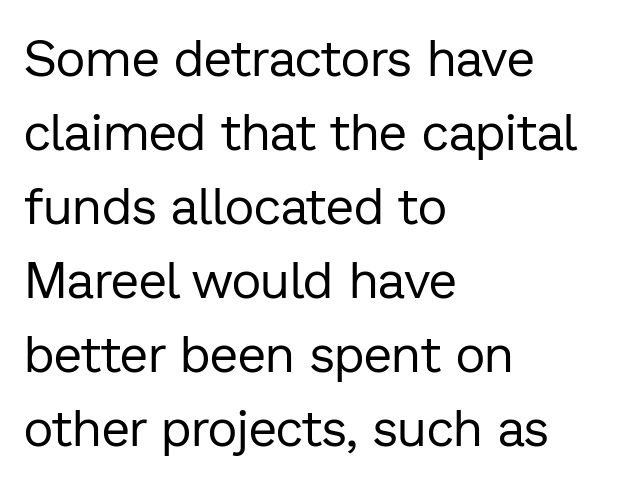
Q: Is the text bold? A: No.
Q: Is the text italic (slanted)? A: No, it is upright.
Q: Is the typeface a serif or a sans-serif typeface? A: Sans-serif.
Q: Is the text underlined? A: No.
Q: How is the paragraph aligned? A: Left-aligned.
Q: Is the spacing between letters normal or unusually wide? A: Normal.
Q: Is the spacing between lines tight, normal or loose? A: Normal.
Q: Width (condensed, normal, or wide)? A: Normal.
Q: Stroke contrast? A: Low.
Q: x-height? A: Medium.
Q: Monospaced? A: No.
